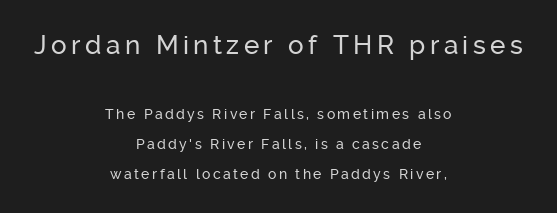
In this sample the first text group is rendered at the bigger scale. This is roman type, the default non-slanted kind. Vertical spacing — loose. Beneath every word, the page is bare. Where is the straight margin? There isn't one; the lines are centered.
